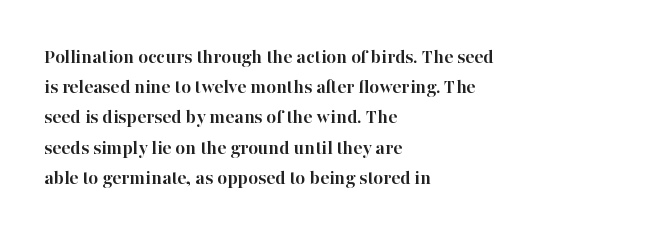
{"italic": "no", "bold": "yes", "underline": "no", "align": "left", "line_spacing": "normal", "line_spacing_ratio": 1.44, "letter_spacing": "normal", "letter_spacing_em": 0.0, "glyph_px": 21}
